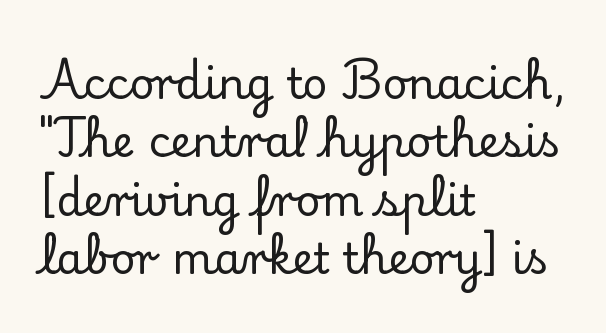
The letters advance in unequal steps, a hallmark of proportional type. One glance says typical: line gaps are just what's usual. Is this a sans? No — the strokes have serifs. Descenders hang freely into open space. No italicization has been applied; the sample stays upright. The letters sit at their default tracking, neither squeezed nor spread.
